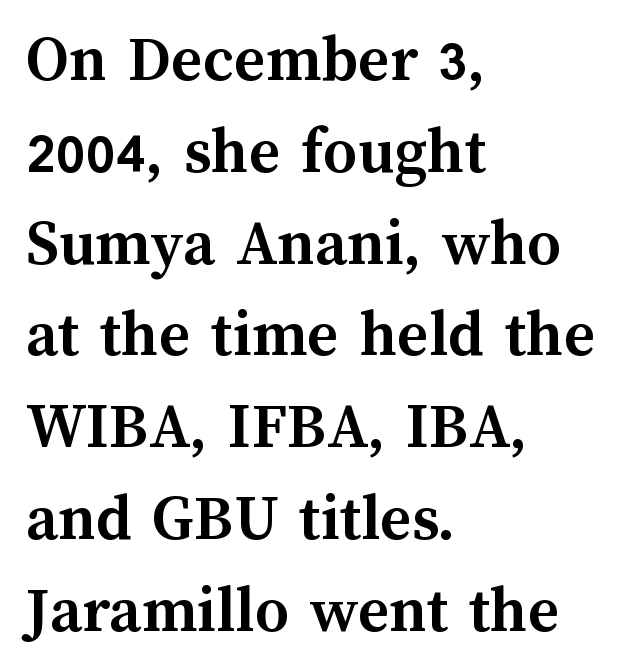
{"italic": "no", "bold": "yes", "weight": "semibold", "width": "normal", "stroke_contrast": "medium", "x_height": "medium", "monospaced": "no", "underline": "no", "align": "left", "line_spacing": "normal", "line_spacing_ratio": 1.37, "letter_spacing": "normal", "letter_spacing_em": 0.0, "glyph_px": 67}
